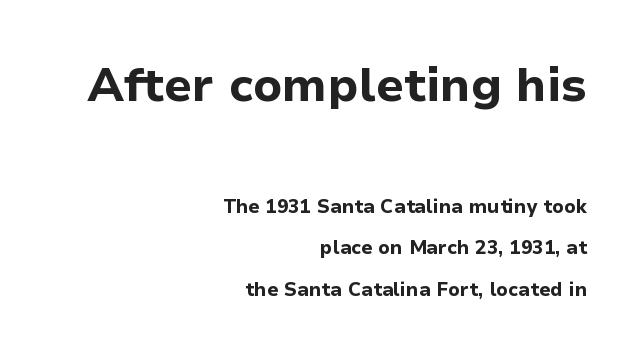
Students, observe: this is what heavily led, spacious text looks like. In terms of weight, the rendering is a true, heavy bold. The passage shown is not underscored anywhere. Is the lower block the larger one? No — the upper block carries the bigger type. Posture: straight, roman, zero tilt. What kind of face is this? One without serifs — a sans.
